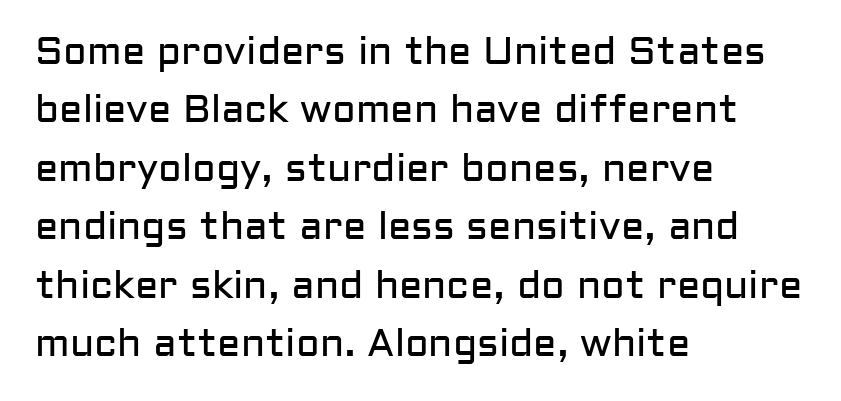
{"serif": "no", "italic": "no", "bold": "no", "weight": "regular", "width": "normal", "stroke_contrast": "low", "x_height": "medium", "monospaced": "no", "underline": "no", "align": "left", "line_spacing": "normal", "line_spacing_ratio": 1.5, "letter_spacing": "normal", "letter_spacing_em": 0.0, "glyph_px": 39}
